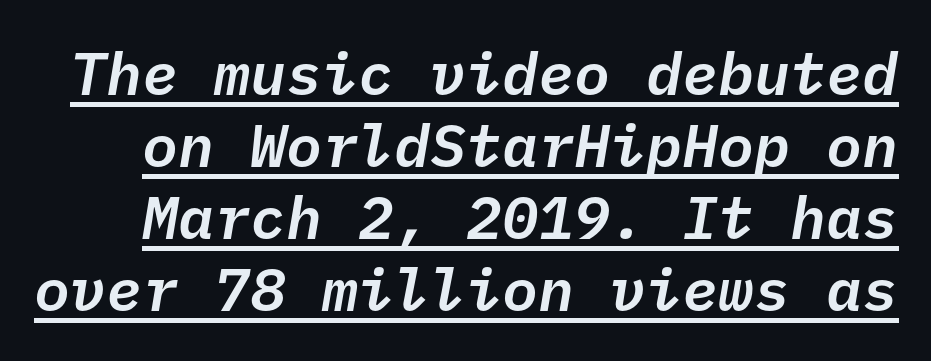
When letters slant like this, we call the style italic. Here the glyphs are tracked normally, forming tight word shapes. The face used here is monospaced, like something from a code editor. Does a line run under the words? Yes, clearly.
